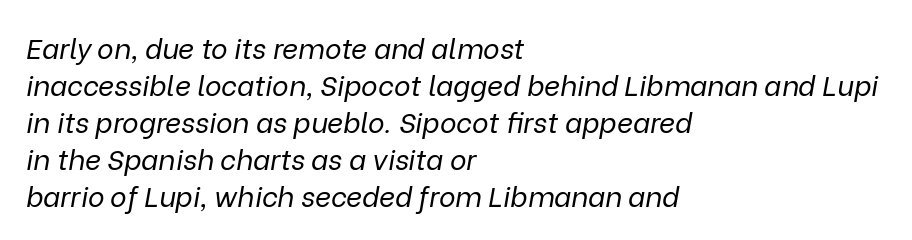
The image shows 28 px regular-weight type, italic (leaning right); set left-aligned, normal line spacing (1.32x), normal letter spacing, not underlined; low stroke contrast and a medium x-height.
